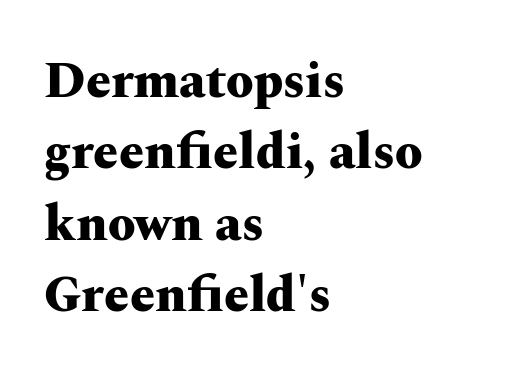
The letterforms sit shoulder to shoulder at normal distance. The lines in this sample share a left origin and differ only in where they stop. The foot of each line stays bare and open. Notice how thick the strokes are: this is what a full bold looks like.
